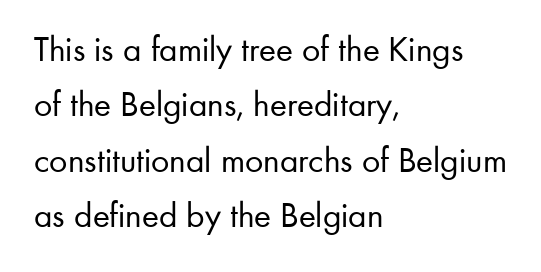
{"serif": "no", "italic": "no", "bold": "no", "weight": "regular", "width": "normal", "stroke_contrast": "low", "x_height": "small", "monospaced": "no", "underline": "no", "align": "left", "line_spacing": "normal", "line_spacing_ratio": 1.54, "letter_spacing": "normal", "letter_spacing_em": 0.0, "glyph_px": 36}
